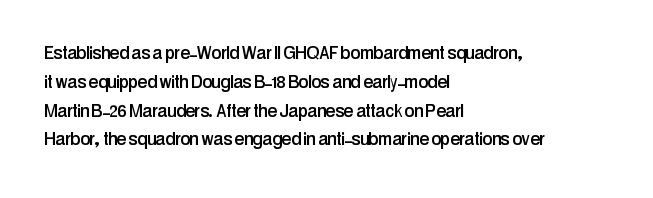
Q: Is the text italic (slanted)? A: No, it is upright.
Q: Is the text underlined? A: No.
Q: How is the paragraph aligned? A: Left-aligned.
Q: Is the spacing between letters normal or unusually wide? A: Normal.
Q: Is the spacing between lines tight, normal or loose? A: Normal.
